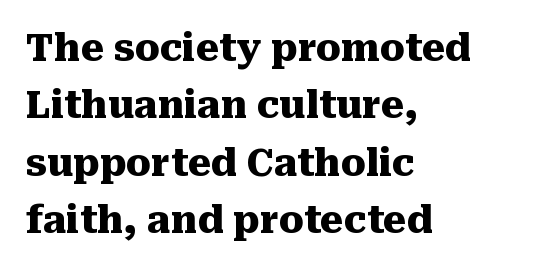
The image shows 37 px heavy serif type, upright; set left-aligned, normal line spacing (1.55x), normal letter spacing, not underlined; medium stroke contrast and a medium x-height.
